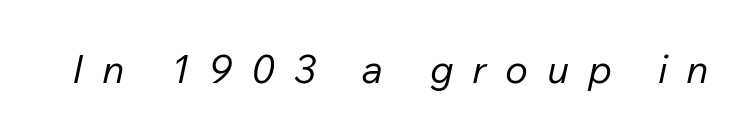
No word sits above an underline. Substantial extra tracking has been applied to these lines. Proportional: the letters do not fall into vertical columns. The whole block is typeset with a tilt. The characters are drawn with everyday or finer stroke widths.
